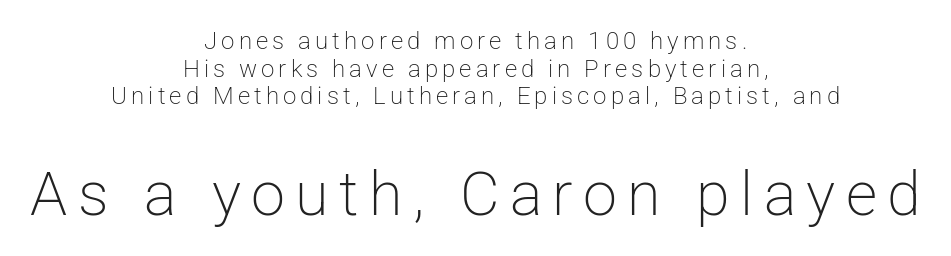
The image shows 61 px light sans-serif type, upright; set centered, tight line spacing (1.15x), not underlined; the second (bottom) block is 2.54x larger; low stroke contrast and a medium x-height.
